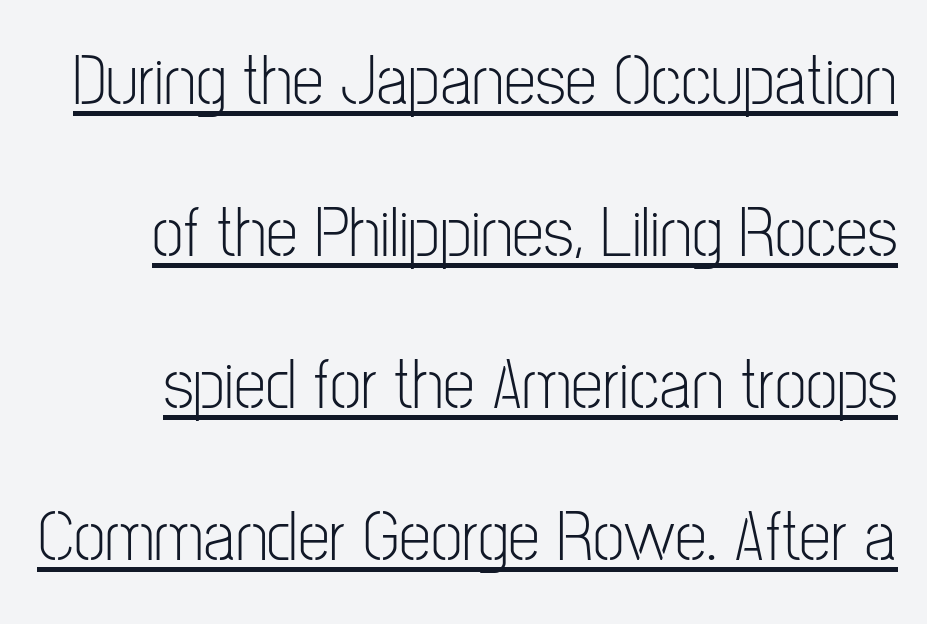
Q: Is the text bold? A: No.
Q: Is the text italic (slanted)? A: No, it is upright.
Q: Is the typeface a serif or a sans-serif typeface? A: Sans-serif.
Q: Is the text underlined? A: Yes.
Q: Is the spacing between letters normal or unusually wide? A: Normal.
Q: Is the spacing between lines tight, normal or loose? A: Loose.
Q: Width (condensed, normal, or wide)? A: Condensed.
Q: Stroke contrast? A: Low.
Q: x-height? A: Medium.
Q: Monospaced? A: No.
